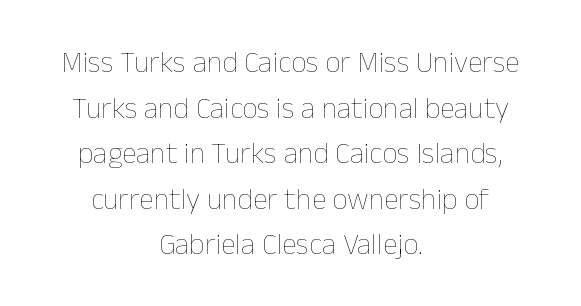
{"italic": "no", "bold": "no", "weight": "thin", "width": "normal", "stroke_contrast": "low", "x_height": "medium", "monospaced": "no", "underline": "no", "align": "center", "line_spacing": "normal", "line_spacing_ratio": 1.52, "letter_spacing": "normal", "letter_spacing_em": 0.0, "glyph_px": 30}
